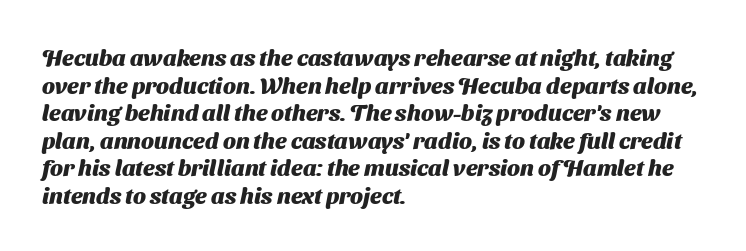
Q: Is the text bold? A: Yes.
Q: Is the text underlined? A: No.
Q: How is the paragraph aligned? A: Left-aligned.
Q: Is the spacing between letters normal or unusually wide? A: Normal.
